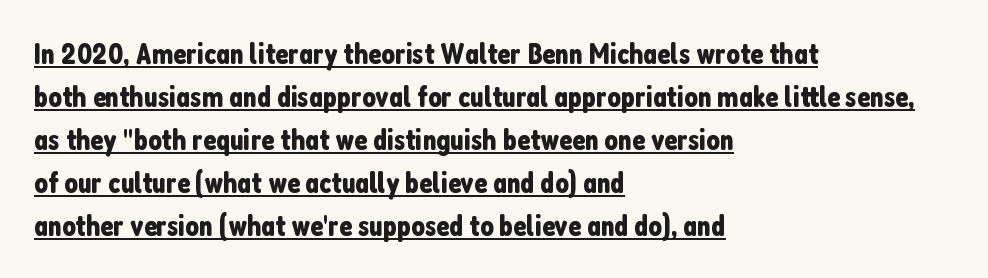
The image shows 30 px condensed sans-serif type, upright; set left-aligned, normal line spacing (1.43x), normal letter spacing, underlined; low stroke contrast and a medium x-height.
